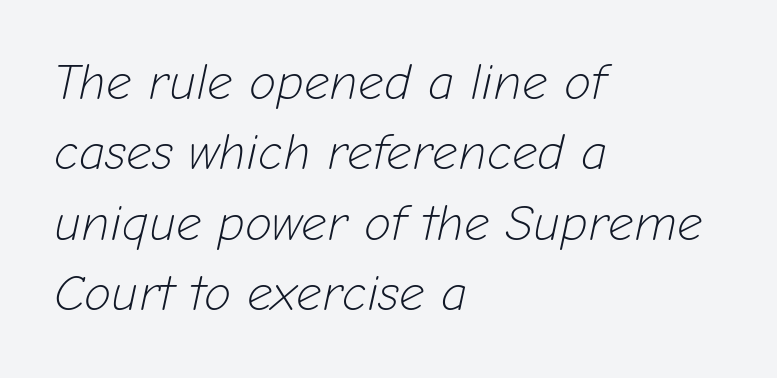
Q: Is the text bold? A: No.
Q: Is the text italic (slanted)? A: Yes, it leans right by about 12 degrees.
Q: Is the text underlined? A: No.
Q: How is the paragraph aligned? A: Left-aligned.
Q: Is the spacing between letters normal or unusually wide? A: Normal.
Q: Is the spacing between lines tight, normal or loose? A: Normal.
Q: Width (condensed, normal, or wide)? A: Normal.
Q: Stroke contrast? A: Low.
Q: x-height? A: Medium.
Q: Monospaced? A: No.
